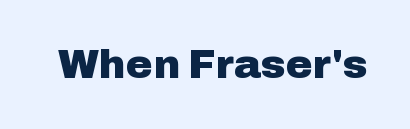
The image shows 41 px heavy sans-serif type, upright; set normal letter spacing, not underlined; low stroke contrast and a medium x-height.
